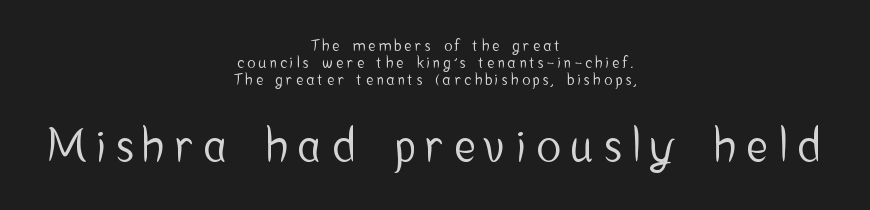
{"serif": "no", "italic": "no", "width": "condensed", "stroke_contrast": "low", "x_height": "medium", "monospaced": "no", "underline": "no", "align": "center", "line_spacing": "tight", "line_spacing_ratio": 1.12, "letter_spacing": "wide", "letter_spacing_em": 0.25, "larger_block": "second", "size_ratio": 3.0, "glyph_px": 45}
